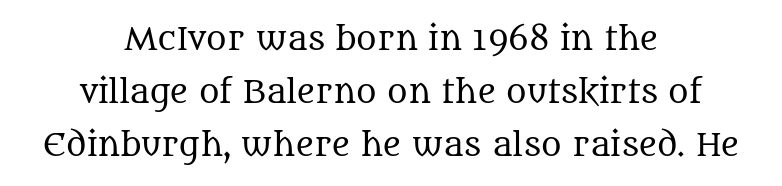
Q: Is the text bold? A: No.
Q: Is the text italic (slanted)? A: No, it is upright.
Q: Is the typeface a serif or a sans-serif typeface? A: Serif.
Q: Is the text underlined? A: No.
Q: How is the paragraph aligned? A: Centered.
Q: Is the spacing between letters normal or unusually wide? A: Normal.
Q: Width (condensed, normal, or wide)? A: Normal.
Q: Stroke contrast? A: Medium.
Q: x-height? A: Large.
Q: Monospaced? A: No.
